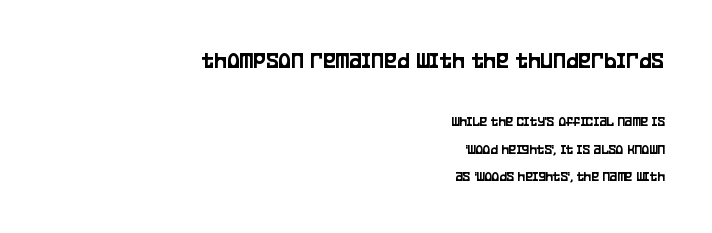
{"italic": "no", "underline": "no", "align": "right", "line_spacing": "loose", "line_spacing_ratio": 1.96, "letter_spacing": "normal", "letter_spacing_em": 0.0, "larger_block": "first", "size_ratio": 1.71, "glyph_px": 24}
